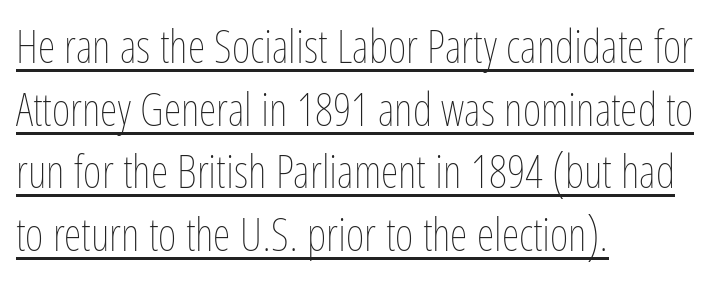
{"italic": "no", "bold": "no", "weight": "thin", "width": "condensed", "stroke_contrast": "low", "x_height": "medium", "monospaced": "no", "underline": "yes", "align": "left", "line_spacing": "normal", "line_spacing_ratio": 1.39, "letter_spacing": "normal", "letter_spacing_em": 0.0, "glyph_px": 45}
